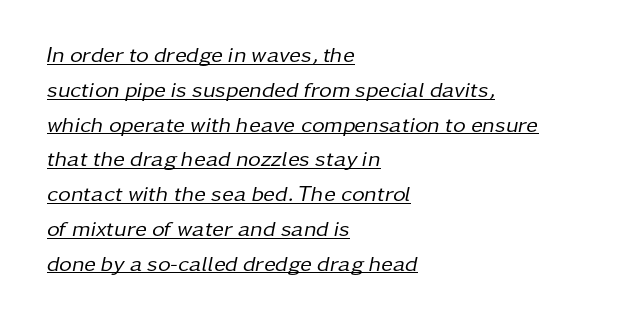
The image shows 22 px text type, italic (leaning right); set left-aligned, normal line spacing (1.58x), normal letter spacing, underlined.
